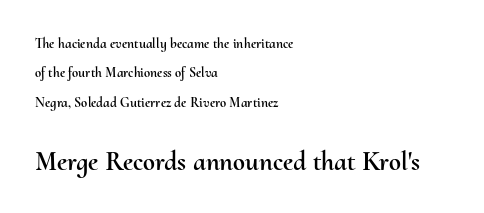
The more generous point size was reserved for the lower chunk. The designer dialed line spacing up above the default. Does extra space separate the letters? No, they use regular spacing. Nope, not italic — everything's standing straight. The passage is arranged the way most books set body copy — flush left. Has an underline been added? It has not.
